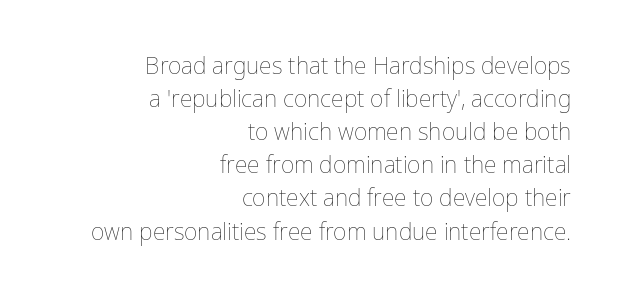
{"italic": "no", "bold": "no", "underline": "no", "align": "right", "line_spacing": "normal", "line_spacing_ratio": 1.44, "letter_spacing": "normal", "letter_spacing_em": 0.0, "glyph_px": 23}
